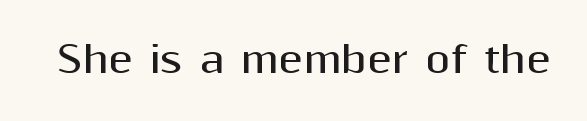
The image shows 36 px bold sans-serif type, upright; set normal letter spacing, not underlined; medium stroke contrast and a medium x-height.
